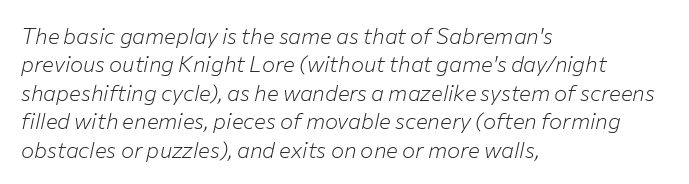
The image shows 22 px text type, italic (leaning right); set left-aligned, normal line spacing (1.29x), normal letter spacing, not underlined.
